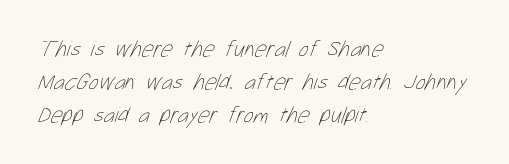
Nobody drew a line under any word here. No letter is thick-stroked: the sample isn't bold. The text block is weighted toward the left margin, trailing off unevenly rightward. Tracking value appears to be zero — textbook default spacing. These lines sit exactly where default settings would place them.
